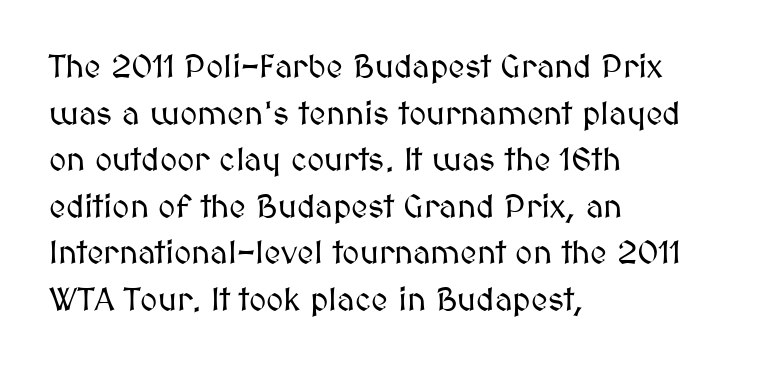
{"italic": "no", "width": "normal", "stroke_contrast": "medium", "x_height": "medium", "monospaced": "no", "underline": "no", "align": "left", "line_spacing": "normal", "line_spacing_ratio": 1.41, "letter_spacing": "normal", "letter_spacing_em": 0.0, "glyph_px": 33}
